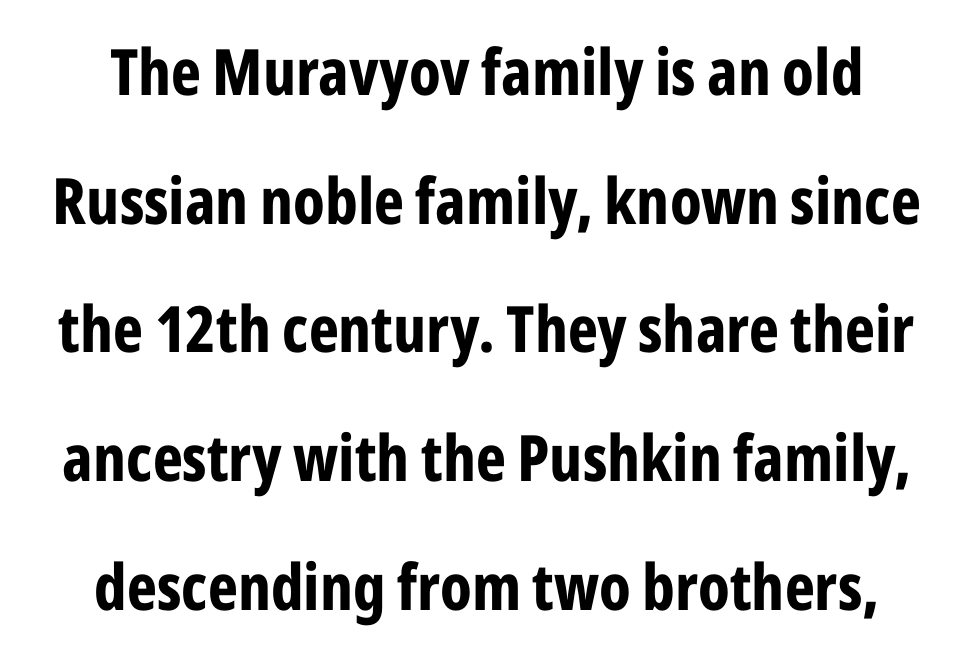
Q: Is the text bold? A: Yes.
Q: Is the text italic (slanted)? A: No, it is upright.
Q: Is the typeface a serif or a sans-serif typeface? A: Sans-serif.
Q: Is the text underlined? A: No.
Q: Is the spacing between letters normal or unusually wide? A: Normal.
Q: Is the spacing between lines tight, normal or loose? A: Loose.
Q: Width (condensed, normal, or wide)? A: Condensed.
Q: Stroke contrast? A: Low.
Q: x-height? A: Medium.
Q: Monospaced? A: No.
